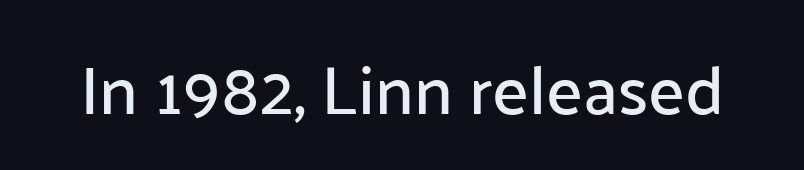
{"serif": "no", "italic": "no", "width": "normal", "stroke_contrast": "low", "x_height": "medium", "monospaced": "no", "underline": "no", "letter_spacing": "normal", "letter_spacing_em": 0.0, "glyph_px": 69}
